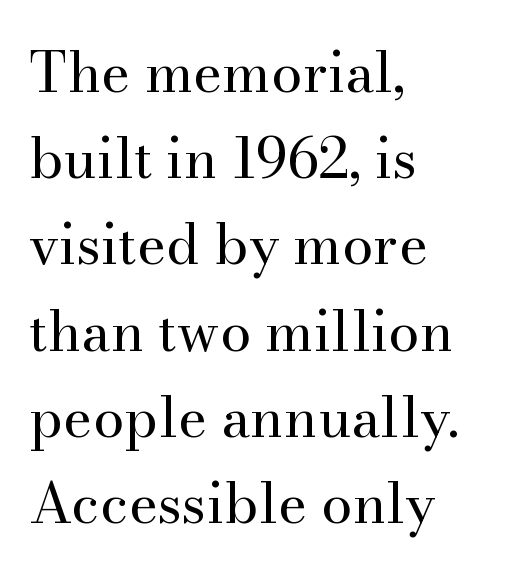
Q: Is the text bold? A: No.
Q: Is the text italic (slanted)? A: No, it is upright.
Q: Is the typeface a serif or a sans-serif typeface? A: Serif.
Q: Is the text underlined? A: No.
Q: How is the paragraph aligned? A: Left-aligned.
Q: Is the spacing between letters normal or unusually wide? A: Normal.
Q: Is the spacing between lines tight, normal or loose? A: Normal.
Q: Width (condensed, normal, or wide)? A: Normal.
Q: Stroke contrast? A: Medium.
Q: x-height? A: Small.
Q: Monospaced? A: No.
